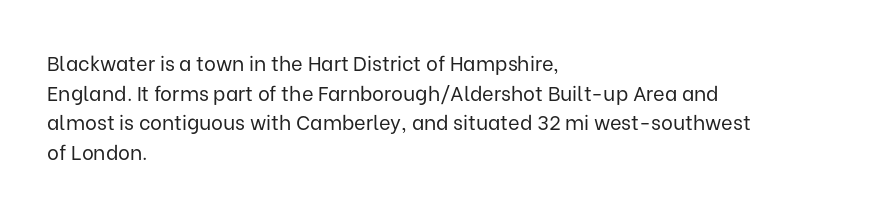
Q: Is the text bold? A: No.
Q: Is the text italic (slanted)? A: No, it is upright.
Q: Is the text underlined? A: No.
Q: How is the paragraph aligned? A: Left-aligned.
Q: Is the spacing between letters normal or unusually wide? A: Normal.
Q: Is the spacing between lines tight, normal or loose? A: Normal.
